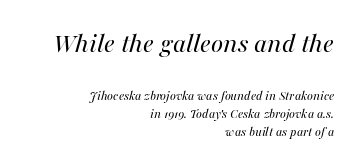
The image shows 29 px regular-weight type, italic (leaning right); set right-aligned, normal line spacing (1.3x), normal letter spacing, not underlined; the first (top) block is 2.07x larger; medium stroke contrast and a medium x-height.
